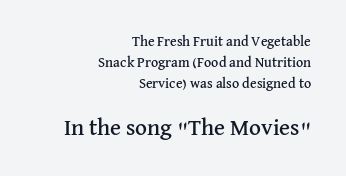
The image shows 23 px text type, upright; set right-aligned, normal line spacing (1.51x), normal letter spacing, not underlined; the second (bottom) block is 1.64x larger.
